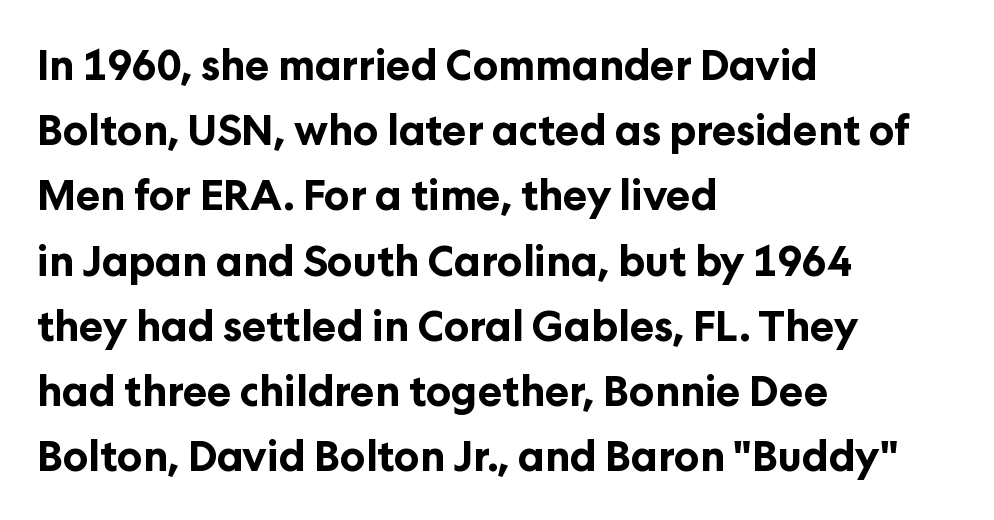
{"serif": "no", "italic": "no", "bold": "yes", "weight": "bold", "width": "normal", "stroke_contrast": "low", "x_height": "medium", "monospaced": "no", "underline": "no", "align": "left", "line_spacing": "normal", "line_spacing_ratio": 1.59, "letter_spacing": "normal", "letter_spacing_em": 0.0, "glyph_px": 41}
